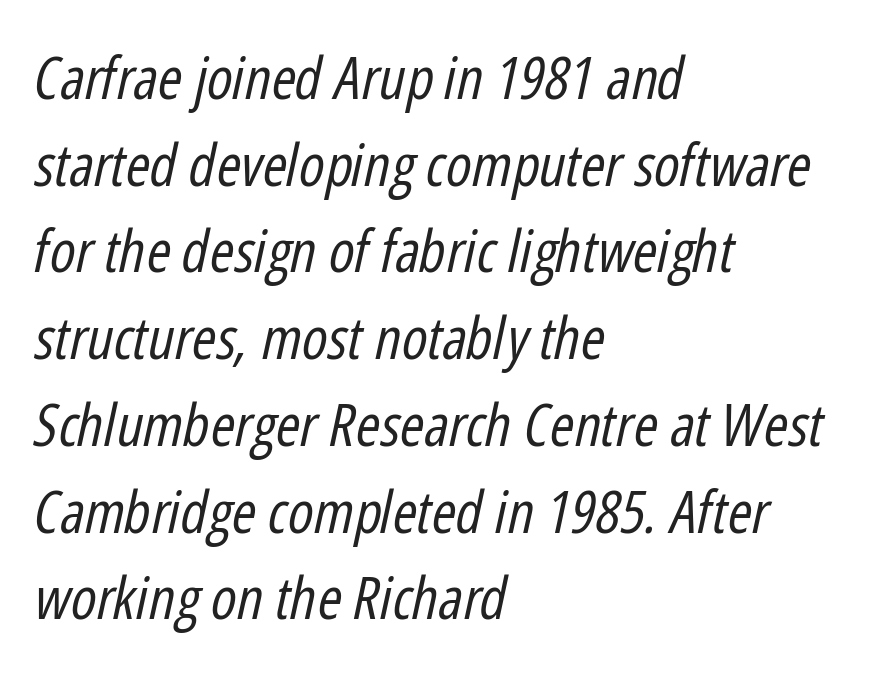
Q: Is the text bold? A: No.
Q: Is the text italic (slanted)? A: Yes, it leans right by about 12 degrees.
Q: Is the text underlined? A: No.
Q: How is the paragraph aligned? A: Left-aligned.
Q: Is the spacing between letters normal or unusually wide? A: Normal.
Q: Is the spacing between lines tight, normal or loose? A: Normal.
Q: Width (condensed, normal, or wide)? A: Condensed.
Q: Stroke contrast? A: Low.
Q: x-height? A: Medium.
Q: Monospaced? A: No.
